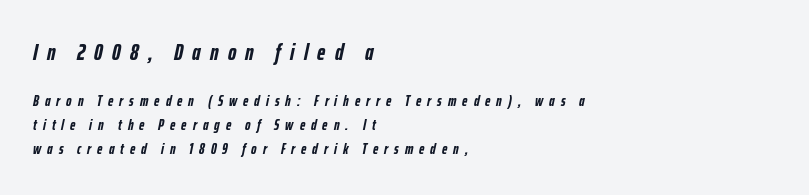
The font's italic variant was chosen for this text. Words float on clear page, feet unadorned. The horizontal fit of the characters is loose and conspicuously gappy. The compositor pushed each line to the left boundary. The rendering uses a moderate line-height, typical for paragraphs.
